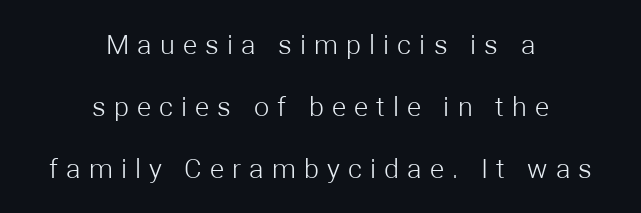
Caption: expanded tracking, letters set apart. Any mark beneath the type? The region is blank. Summary of weight: not heavy and not bold. Where is the straight margin? There isn't one; the lines are centered.
